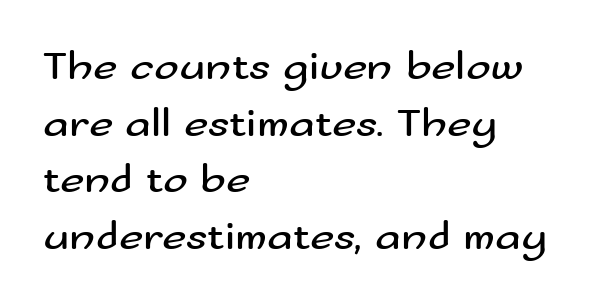
Q: Is the text bold? A: No.
Q: Is the text italic (slanted)? A: No, it is upright.
Q: Is the typeface a serif or a sans-serif typeface? A: Sans-serif.
Q: Is the text underlined? A: No.
Q: How is the paragraph aligned? A: Left-aligned.
Q: Is the spacing between letters normal or unusually wide? A: Normal.
Q: Is the spacing between lines tight, normal or loose? A: Normal.
Q: Width (condensed, normal, or wide)? A: Wide.
Q: Stroke contrast? A: Medium.
Q: x-height? A: Small.
Q: Monospaced? A: No.
